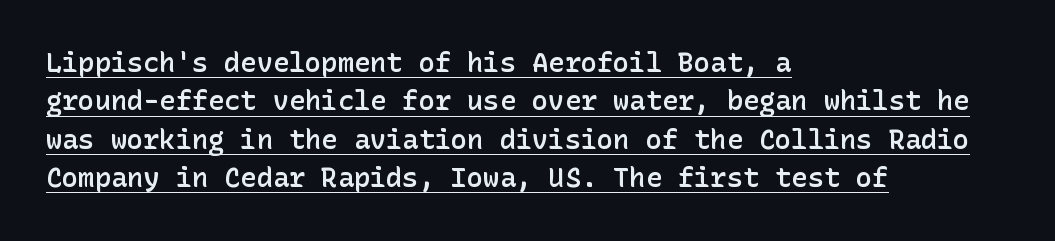
Q: Is the text bold? A: Semi-bold.
Q: Is the text italic (slanted)? A: No, it is upright.
Q: Is the text underlined? A: Yes.
Q: How is the paragraph aligned? A: Left-aligned.
Q: Is the spacing between letters normal or unusually wide? A: Normal.
Q: Is the spacing between lines tight, normal or loose? A: Normal.
